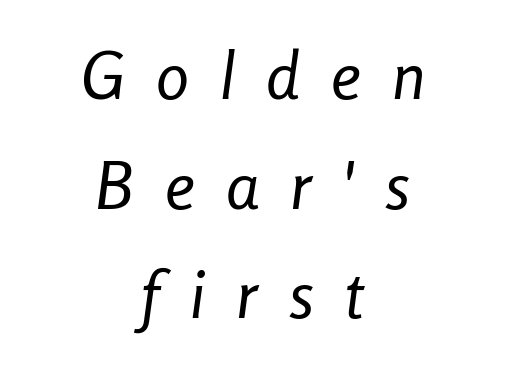
Stems here are at most as thick as an everyday book face. Evenly set lines give the paragraph a standard silhouette. The lettering tilts uniformly, giving the passage an italic look. The rag falls on both sides of this text block equally. A typesetter would call this proportional, since set widths differ per character.
